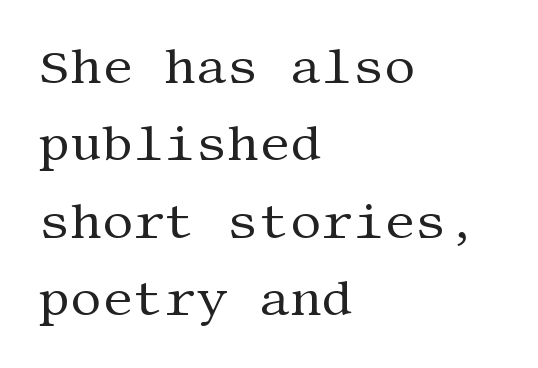
Q: Is the text bold? A: No.
Q: Is the text italic (slanted)? A: No, it is upright.
Q: Is the typeface a serif or a sans-serif typeface? A: Serif.
Q: Is the text underlined? A: No.
Q: How is the paragraph aligned? A: Left-aligned.
Q: Is the spacing between letters normal or unusually wide? A: Normal.
Q: Is the spacing between lines tight, normal or loose? A: Normal.
Q: Width (condensed, normal, or wide)? A: Normal.
Q: Stroke contrast? A: Medium.
Q: x-height? A: Large.
